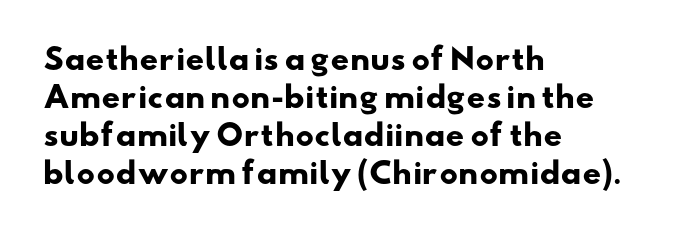
Line spacing here is normal. This sample has the flowing, uneven cadence of proportional lettering. The string is rendered with underlining switched off. Casual observation: everything's shoved over to the left. You can tell from the bare stems that sans-serif type was used.
